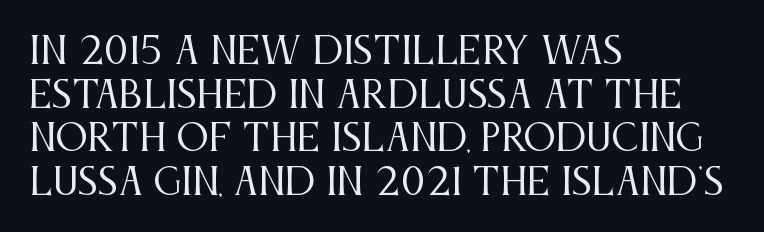
Q: Is the text bold? A: No.
Q: Is the text italic (slanted)? A: No, it is upright.
Q: Is the typeface a serif or a sans-serif typeface? A: Serif.
Q: Is the text underlined? A: No.
Q: How is the paragraph aligned? A: Left-aligned.
Q: Is the spacing between letters normal or unusually wide? A: Normal.
Q: Width (condensed, normal, or wide)? A: Condensed.
Q: Stroke contrast? A: Medium.
Q: x-height? A: Large.
Q: Monospaced? A: No.
